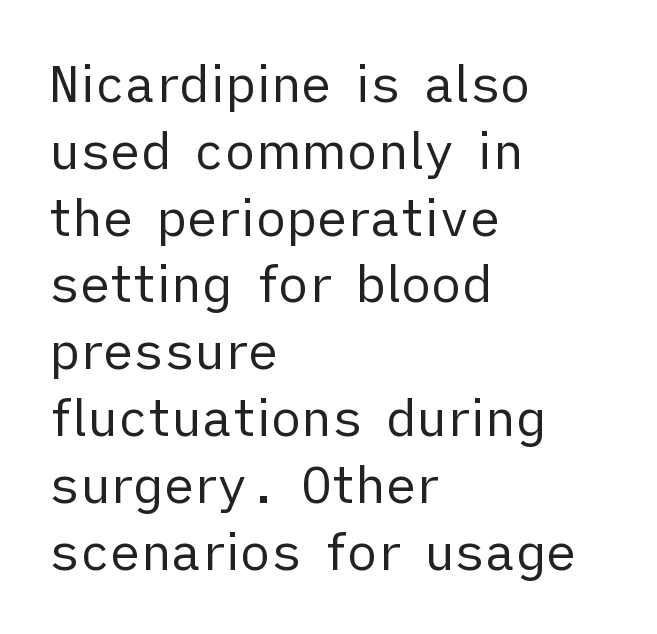
Q: Is the text bold? A: No.
Q: Is the text italic (slanted)? A: No, it is upright.
Q: Is the typeface a serif or a sans-serif typeface? A: Sans-serif.
Q: Is the text underlined? A: No.
Q: How is the paragraph aligned? A: Left-aligned.
Q: Is the spacing between letters normal or unusually wide? A: Normal.
Q: Is the spacing between lines tight, normal or loose? A: Normal.
Q: Width (condensed, normal, or wide)? A: Normal.
Q: Stroke contrast? A: Low.
Q: x-height? A: Medium.
Q: Monospaced? A: No.
